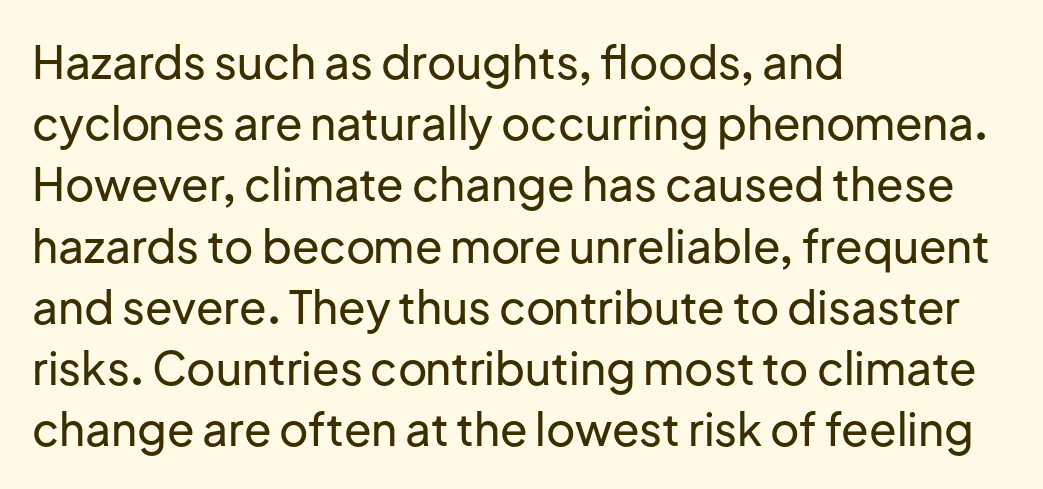
The image shows 45 px sans-serif type, upright; set left-aligned, normal line spacing (1.36x), normal letter spacing, not underlined; low stroke contrast and a medium x-height.
